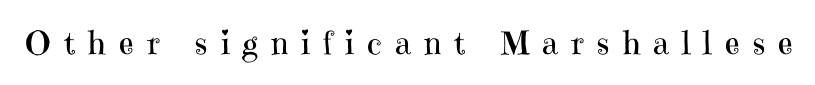
{"serif": "yes", "italic": "no", "bold": "no", "weight": "regular", "width": "normal", "stroke_contrast": "high", "x_height": "medium", "monospaced": "no", "underline": "no", "letter_spacing": "wide", "letter_spacing_em": 0.41, "glyph_px": 32}
